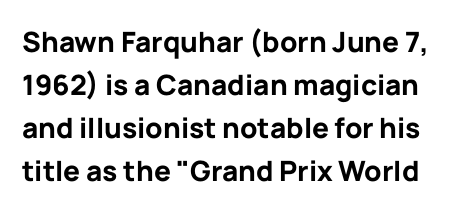
{"serif": "no", "italic": "no", "bold": "yes", "weight": "bold", "width": "normal", "stroke_contrast": "low", "x_height": "medium", "monospaced": "no", "underline": "no", "line_spacing": "normal", "line_spacing_ratio": 1.53, "letter_spacing": "normal", "letter_spacing_em": 0.0, "glyph_px": 28}
